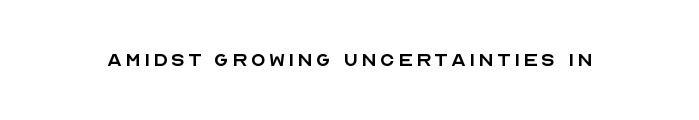
The image shows 24 px text type, upright; set not underlined.
